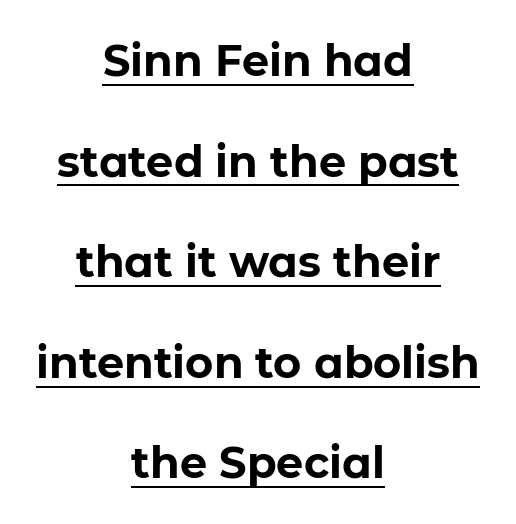
The image shows 43 px bold sans-serif type, upright; set centered, loose line spacing (2.34x), normal letter spacing, underlined; low stroke contrast and a medium x-height.
